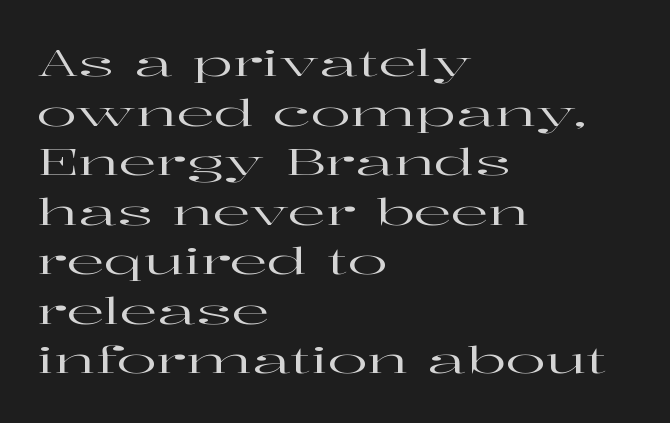
{"serif": "yes", "italic": "no", "width": "wide", "stroke_contrast": "high", "x_height": "medium", "monospaced": "no", "underline": "no", "align": "left", "line_spacing": "normal", "line_spacing_ratio": 1.34, "letter_spacing": "normal", "letter_spacing_em": 0.0, "glyph_px": 37}
